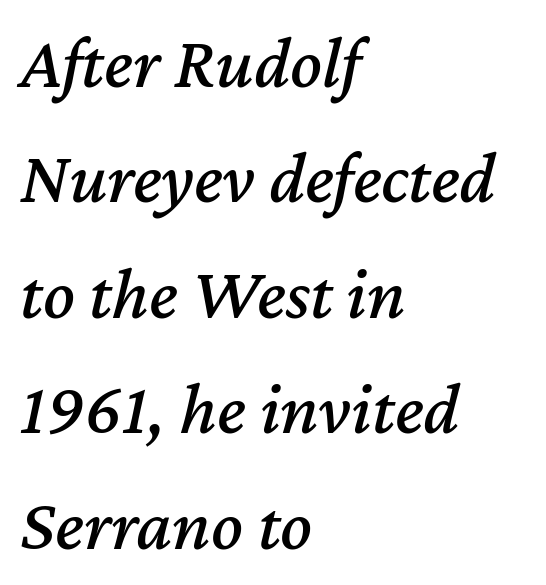
Q: Is the text italic (slanted)? A: Yes, it leans right by about 12 degrees.
Q: Is the text underlined? A: No.
Q: How is the paragraph aligned? A: Left-aligned.
Q: Is the spacing between letters normal or unusually wide? A: Normal.
Q: Is the spacing between lines tight, normal or loose? A: Normal.
Q: Width (condensed, normal, or wide)? A: Normal.
Q: Stroke contrast? A: Medium.
Q: x-height? A: Medium.
Q: Monospaced? A: No.
